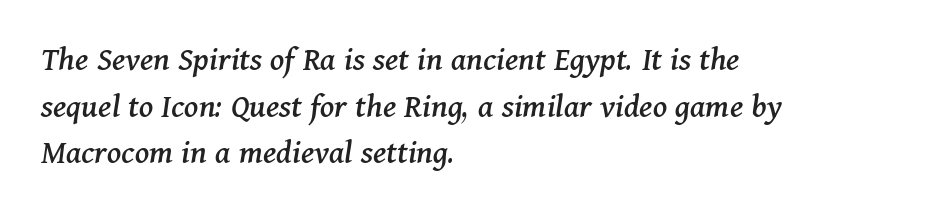
Q: Is the text italic (slanted)? A: Yes, it leans right by about 11 degrees.
Q: Is the typeface a serif or a sans-serif typeface? A: Serif.
Q: Is the text underlined? A: No.
Q: How is the paragraph aligned? A: Left-aligned.
Q: Is the spacing between letters normal or unusually wide? A: Normal.
Q: Is the spacing between lines tight, normal or loose? A: Normal.
Q: Width (condensed, normal, or wide)? A: Normal.
Q: Stroke contrast? A: Medium.
Q: x-height? A: Medium.
Q: Monospaced? A: No.
